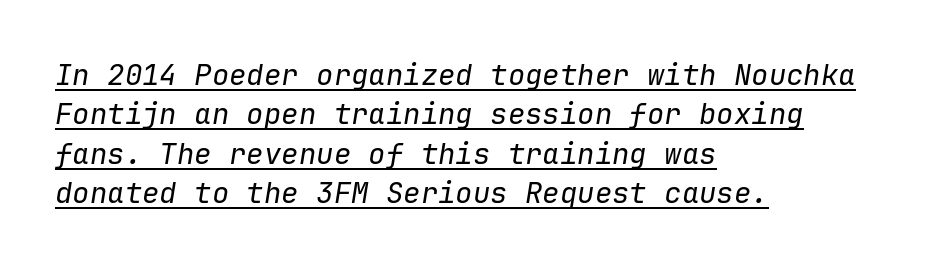
The image shows 29 px regular-weight type, italic (leaning right), monospaced; set left-aligned, normal line spacing (1.36x), normal letter spacing, underlined; low stroke contrast and a medium x-height.
